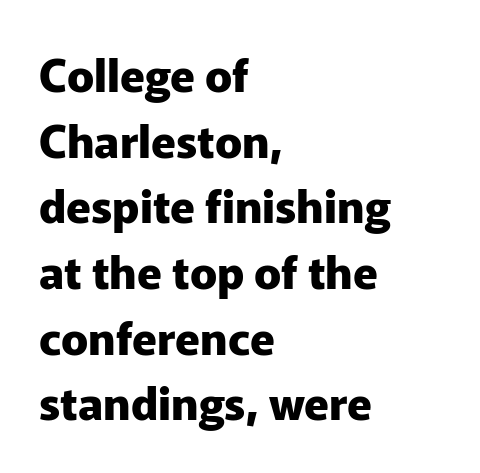
{"serif": "no", "italic": "no", "bold": "yes", "weight": "heavy", "width": "normal", "stroke_contrast": "low", "x_height": "medium", "monospaced": "no", "underline": "no", "align": "left", "line_spacing": "normal", "line_spacing_ratio": 1.46, "letter_spacing": "normal", "letter_spacing_em": 0.0, "glyph_px": 45}
